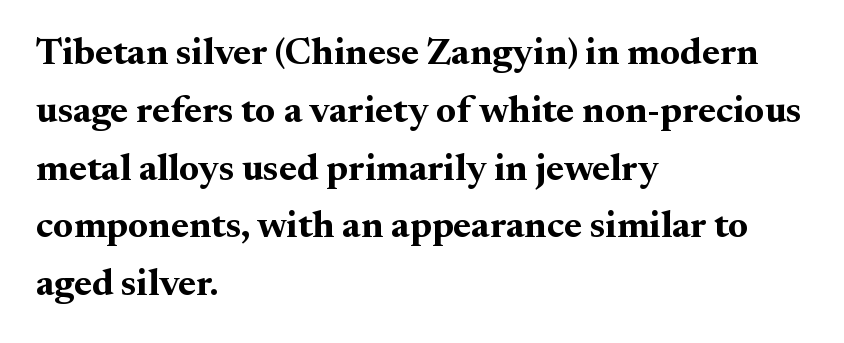
{"serif": "yes", "italic": "no", "bold": "yes", "weight": "bold", "width": "normal", "stroke_contrast": "medium", "x_height": "small", "monospaced": "no", "underline": "no", "align": "left", "line_spacing": "normal", "line_spacing_ratio": 1.52, "letter_spacing": "normal", "letter_spacing_em": 0.0, "glyph_px": 38}
